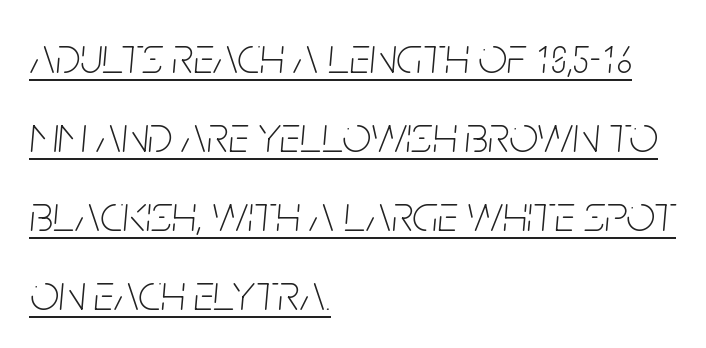
Glance below the letters and you will spot a drawn line. Emphasis-style slanted type is in use. The font is comparable to plain body text, perhaps lighter. Visually the block forms a straight wall on the left and a jagged coastline on the right.
